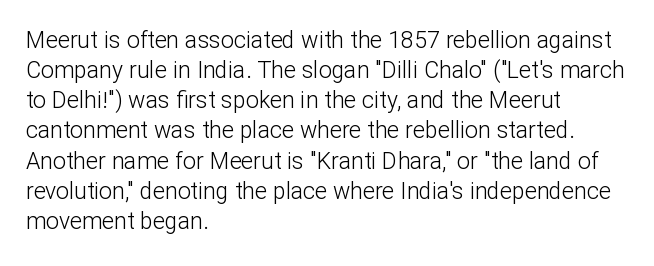
The image shows 23 px text type, upright; set left-aligned, normal line spacing (1.31x), normal letter spacing, not underlined.
